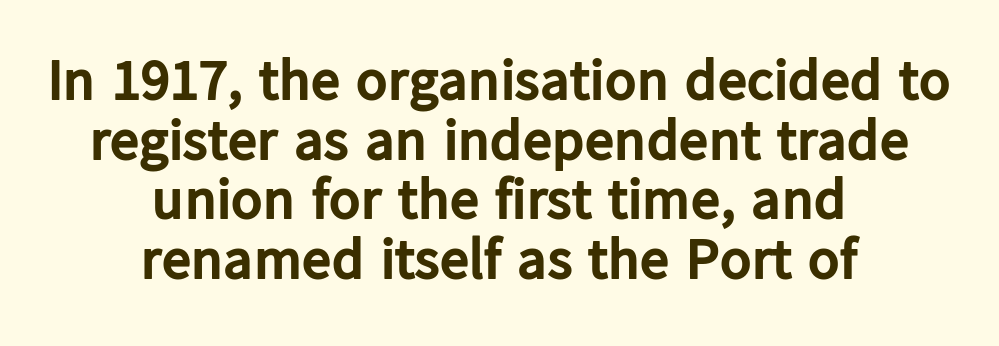
The image shows 59 px bold sans-serif type, upright; set centered, tight line spacing (1.01x), normal letter spacing, not underlined; low stroke contrast and a medium x-height.
